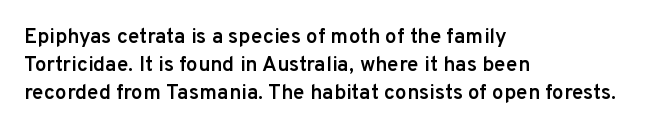
The axis of the letterforms is exactly vertical. The block of text has a typical density, with ordinary space between rows. Plain, unruled lines of type. Slightly chunky letters — semibold, I'd say, not full bold. Left-aligned paragraph, ragged on the right.
